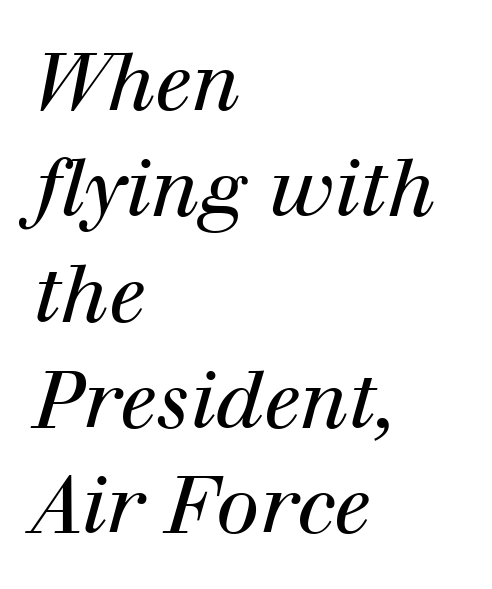
Does extra space separate the letters? No, they use regular spacing. These lines stack with their left ends in a neat column. Varying glyph widths throughout — classic text-font behaviour. You can tell from the footed stems that serif type was used.
